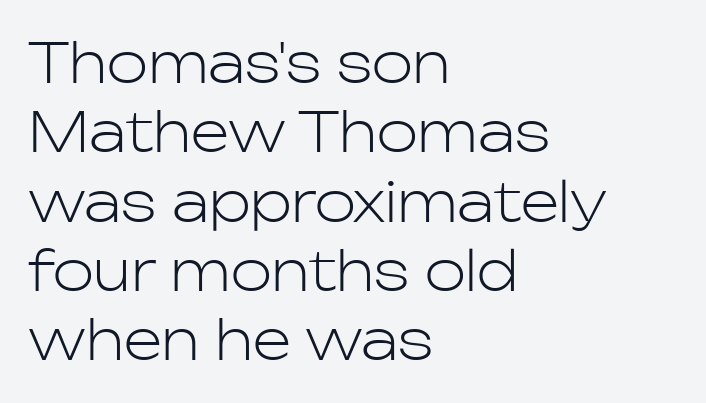
Q: Is the text bold? A: No.
Q: Is the text italic (slanted)? A: No, it is upright.
Q: Is the typeface a serif or a sans-serif typeface? A: Sans-serif.
Q: Is the text underlined? A: No.
Q: How is the paragraph aligned? A: Left-aligned.
Q: Is the spacing between letters normal or unusually wide? A: Normal.
Q: Is the spacing between lines tight, normal or loose? A: Normal.
Q: Width (condensed, normal, or wide)? A: Normal.
Q: Stroke contrast? A: Low.
Q: x-height? A: Medium.
Q: Monospaced? A: No.
